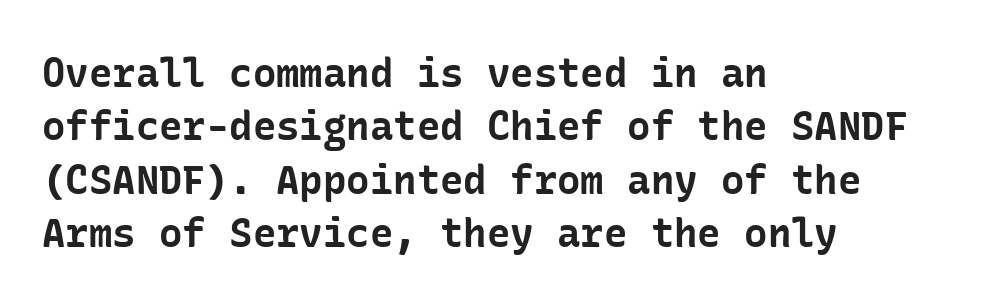
{"serif": "no", "italic": "no", "bold": "yes", "weight": "bold", "width": "normal", "stroke_contrast": "low", "x_height": "medium", "underline": "no", "align": "left", "line_spacing": "normal", "line_spacing_ratio": 1.37, "letter_spacing": "normal", "letter_spacing_em": 0.0, "glyph_px": 39}
